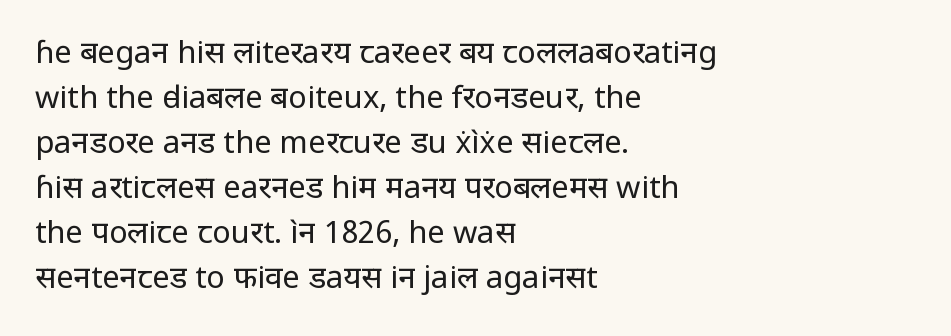
Casual observation: everything's shoved over to the left. The line texture is even and compact thanks to regular tracking. A bare baseline throughout the passage. Each letter's strokes conclude bluntly, with no projecting serifs. The letters advance in unequal steps, a hallmark of proportional type. Is the stroke heavy? The answer is a plain regular-or-lighter.
